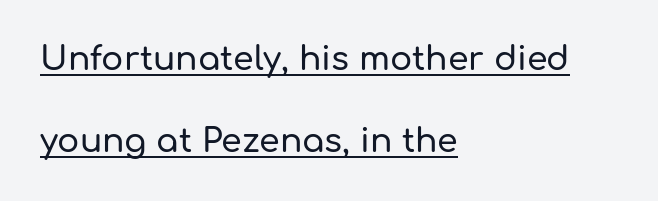
{"serif": "no", "italic": "no", "width": "normal", "stroke_contrast": "low", "x_height": "medium", "monospaced": "no", "underline": "yes", "align": "left", "line_spacing": "loose", "line_spacing_ratio": 2.49, "letter_spacing": "normal", "letter_spacing_em": 0.0, "glyph_px": 33}
